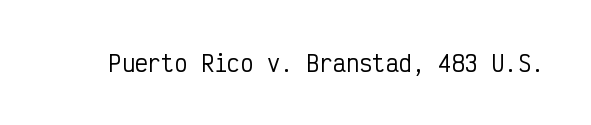
{"italic": "no", "underline": "no", "letter_spacing": "normal", "letter_spacing_em": 0.0, "glyph_px": 22}
